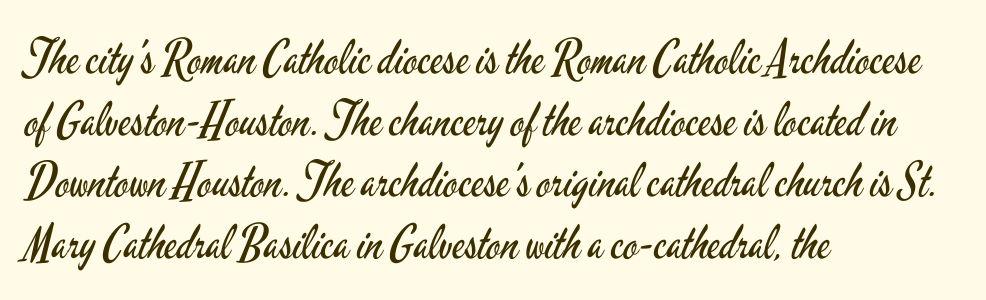
The image shows 47 px regular-weight, condensed sans-serif type; set left-aligned, normal line spacing (1.31x), normal letter spacing, not underlined; low stroke contrast and a small x-height.
